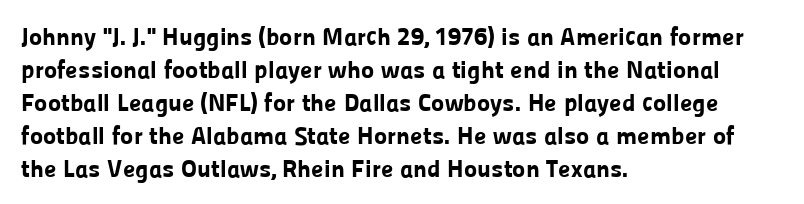
{"italic": "no", "bold": "yes", "underline": "no", "align": "left", "line_spacing": "normal", "line_spacing_ratio": 1.32, "letter_spacing": "normal", "letter_spacing_em": 0.0, "glyph_px": 25}
